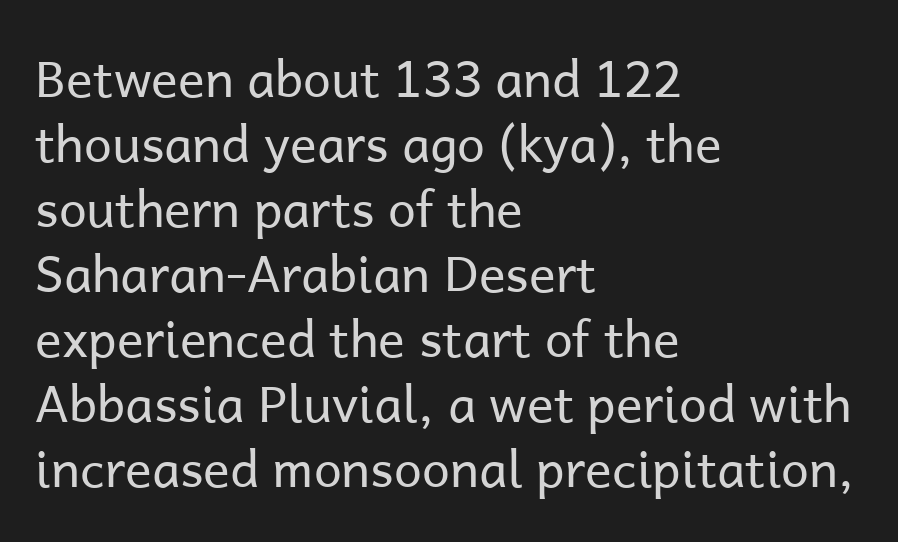
{"serif": "no", "italic": "no", "bold": "no", "weight": "regular", "width": "normal", "stroke_contrast": "low", "x_height": "medium", "monospaced": "no", "underline": "no", "align": "left", "line_spacing": "normal", "line_spacing_ratio": 1.3, "letter_spacing": "normal", "letter_spacing_em": 0.0, "glyph_px": 50}
